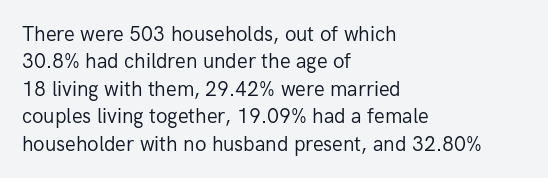
Q: Is the text bold? A: No.
Q: Is the text italic (slanted)? A: No, it is upright.
Q: Is the text underlined? A: No.
Q: How is the paragraph aligned? A: Left-aligned.
Q: Is the spacing between letters normal or unusually wide? A: Normal.
Q: Is the spacing between lines tight, normal or loose? A: Normal.
